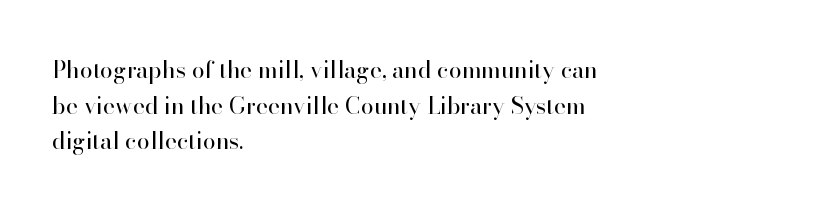
{"italic": "no", "bold": "no", "underline": "no", "align": "left", "line_spacing": "normal", "line_spacing_ratio": 1.55, "letter_spacing": "normal", "letter_spacing_em": 0.0, "glyph_px": 23}
